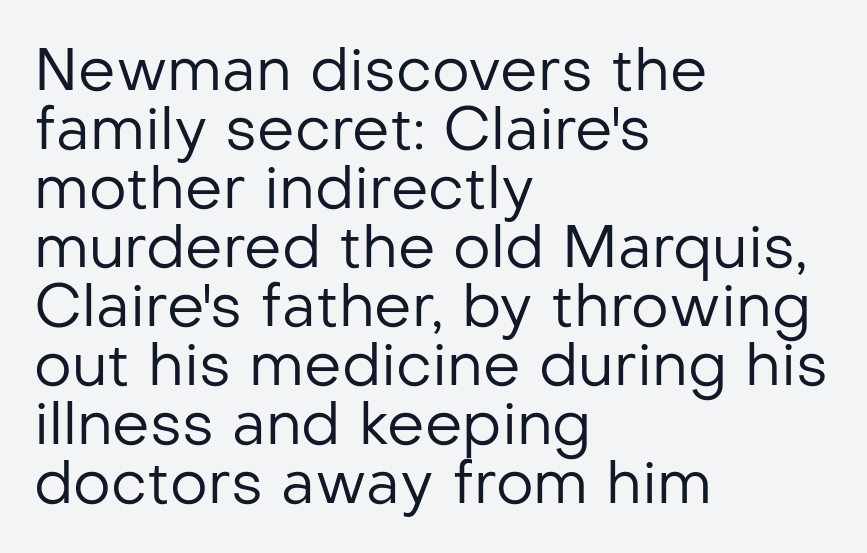
{"serif": "no", "italic": "no", "bold": "no", "weight": "regular", "width": "normal", "stroke_contrast": "low", "x_height": "medium", "monospaced": "no", "underline": "no", "align": "left", "line_spacing": "tight", "line_spacing_ratio": 1.0, "letter_spacing": "normal", "letter_spacing_em": 0.0, "glyph_px": 59}
